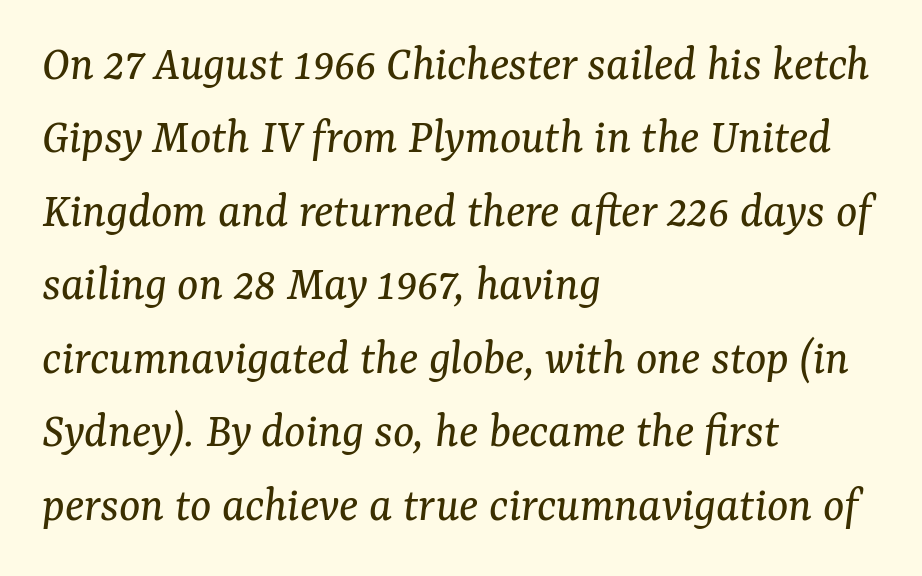
Q: Is the text bold? A: No.
Q: Is the text italic (slanted)? A: Yes, it leans right by about 7 degrees.
Q: Is the typeface a serif or a sans-serif typeface? A: Serif.
Q: Is the text underlined? A: No.
Q: How is the paragraph aligned? A: Left-aligned.
Q: Is the spacing between letters normal or unusually wide? A: Normal.
Q: Is the spacing between lines tight, normal or loose? A: Normal.
Q: Width (condensed, normal, or wide)? A: Normal.
Q: Stroke contrast? A: Medium.
Q: x-height? A: Medium.
Q: Monospaced? A: No.
